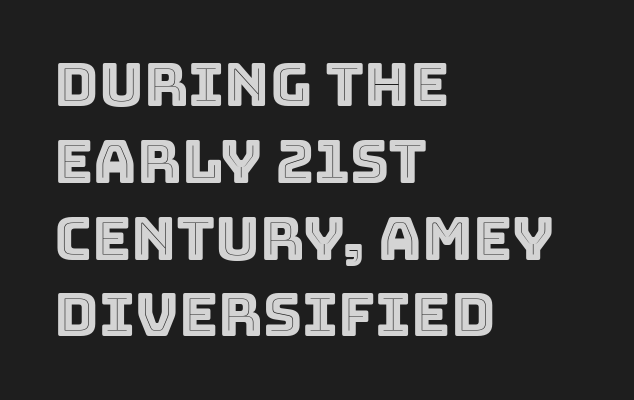
The image shows 60 px text type, upright; set left-aligned, normal line spacing (1.28x), normal letter spacing, not underlined; a large x-height.
